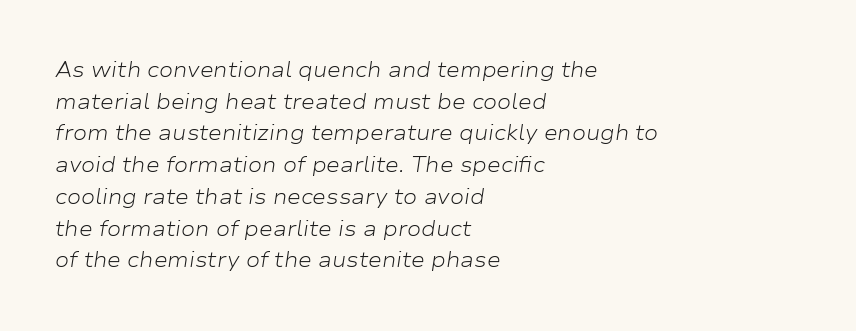
Q: Is the text bold? A: No.
Q: Is the text italic (slanted)? A: Yes, it leans right by about 9 degrees.
Q: Is the text underlined? A: No.
Q: How is the paragraph aligned? A: Left-aligned.
Q: Is the spacing between letters normal or unusually wide? A: Normal.
Q: Is the spacing between lines tight, normal or loose? A: Normal.
